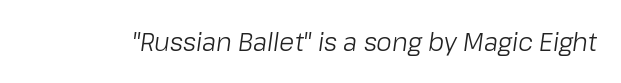
{"italic": "yes", "lean": "right", "slant_degrees": 8, "bold": "no", "underline": "no", "letter_spacing": "normal", "letter_spacing_em": 0.0, "glyph_px": 25}
